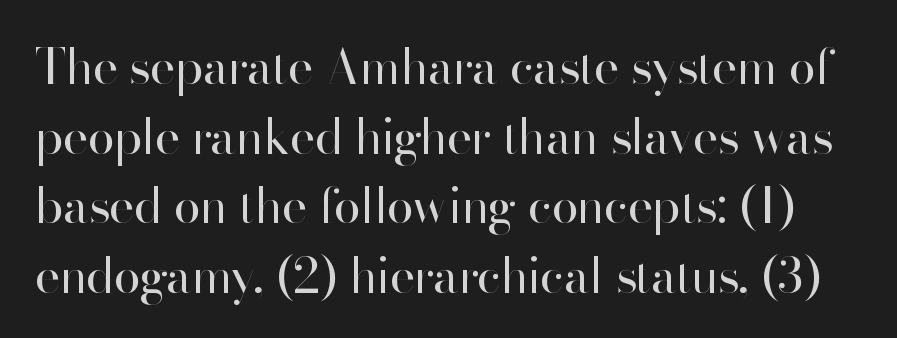
Q: Is the text bold? A: No.
Q: Is the text italic (slanted)? A: No, it is upright.
Q: Is the typeface a serif or a sans-serif typeface? A: Sans-serif.
Q: Is the text underlined? A: No.
Q: Is the spacing between letters normal or unusually wide? A: Normal.
Q: Is the spacing between lines tight, normal or loose? A: Normal.
Q: Width (condensed, normal, or wide)? A: Normal.
Q: Stroke contrast? A: High.
Q: x-height? A: Small.
Q: Monospaced? A: No.
